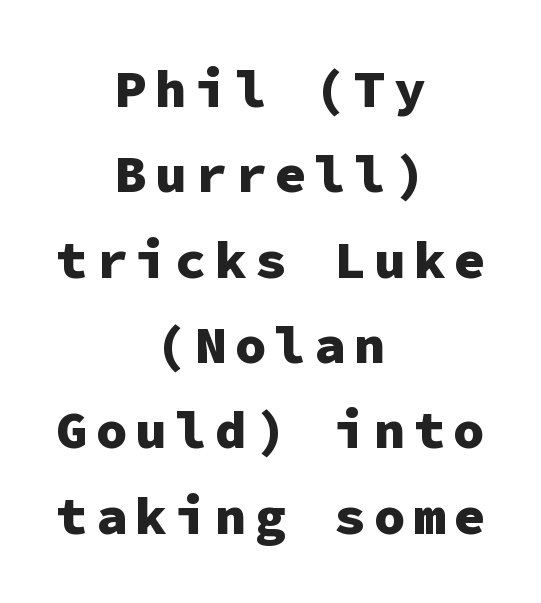
The image shows 53 px heavy sans-serif type, upright, monospaced; set centered, normal line spacing (1.61x), not underlined; low stroke contrast and a medium x-height.
